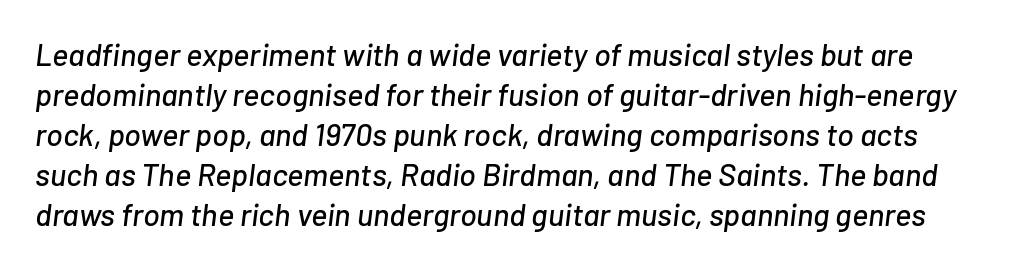
The image shows 31 px text type, italic (leaning right); set normal line spacing (1.29x), normal letter spacing, not underlined; low stroke contrast and a medium x-height.
